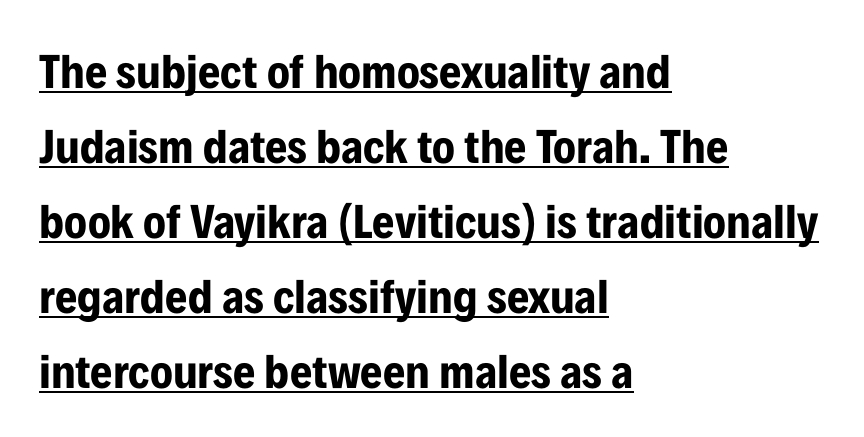
The lettering stays uniformly vertical, giving the passage a roman look. Spacing verdict: proportional, widths tailored to each character. There is no visible air inserted between adjacent glyphs. These lines carry a lot of weight — the face is fully bold. The glyphs in this specimen are sans serif. Somebody hit Ctrl+U on this one — the words are underlined.
